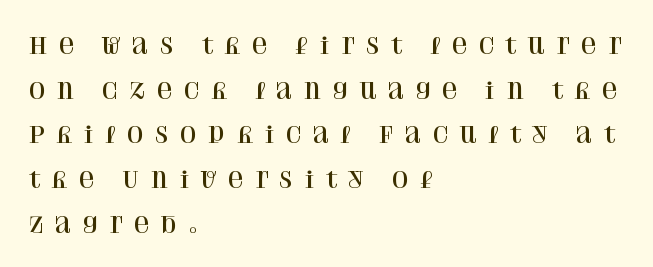
{"italic": "no", "underline": "no", "align": "left", "line_spacing": "loose", "line_spacing_ratio": 2.03, "letter_spacing": "wide", "letter_spacing_em": 0.44, "glyph_px": 22}
